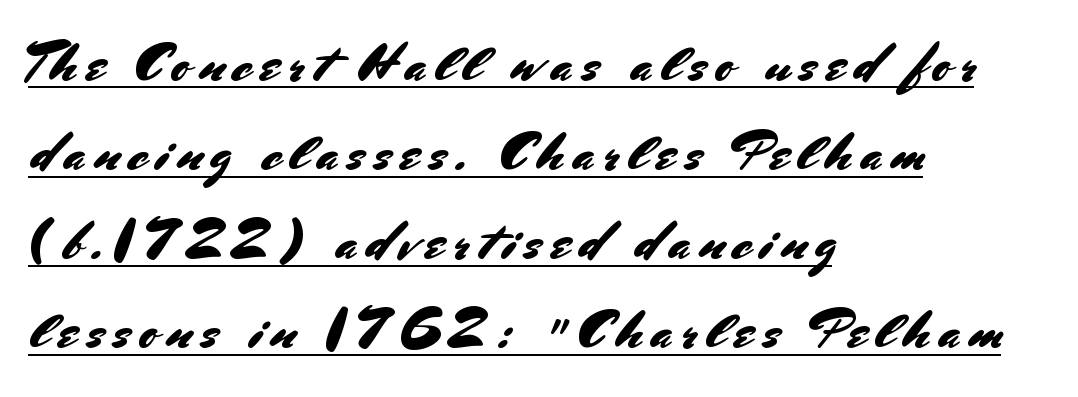
Q: Is the text italic (slanted)? A: Yes.
Q: Is the typeface a serif or a sans-serif typeface? A: Sans-serif.
Q: Is the text underlined? A: Yes.
Q: How is the paragraph aligned? A: Left-aligned.
Q: Is the spacing between lines tight, normal or loose? A: Normal.
Q: Width (condensed, normal, or wide)? A: Normal.
Q: Stroke contrast? A: Medium.
Q: x-height? A: Small.
Q: Monospaced? A: No.
